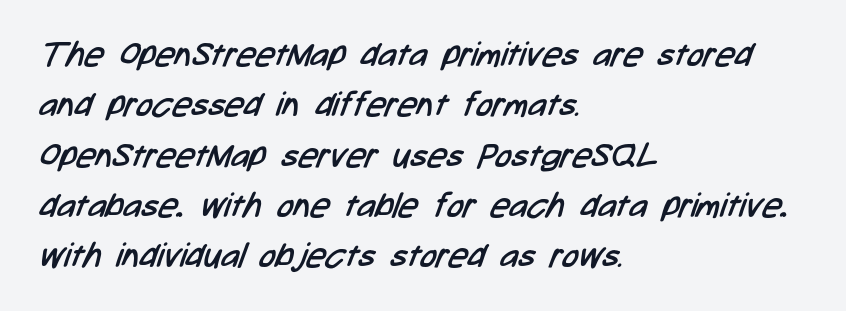
Q: Is the text bold? A: No.
Q: Is the typeface a serif or a sans-serif typeface? A: Sans-serif.
Q: Is the text underlined? A: No.
Q: How is the paragraph aligned? A: Left-aligned.
Q: Is the spacing between letters normal or unusually wide? A: Normal.
Q: Is the spacing between lines tight, normal or loose? A: Normal.
Q: Width (condensed, normal, or wide)? A: Condensed.
Q: Stroke contrast? A: Low.
Q: x-height? A: Medium.
Q: Monospaced? A: No.
